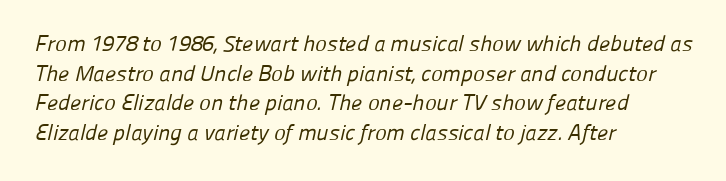
Q: Is the text bold? A: No.
Q: Is the text underlined? A: No.
Q: How is the paragraph aligned? A: Left-aligned.
Q: Is the spacing between letters normal or unusually wide? A: Normal.
Q: Is the spacing between lines tight, normal or loose? A: Normal.
